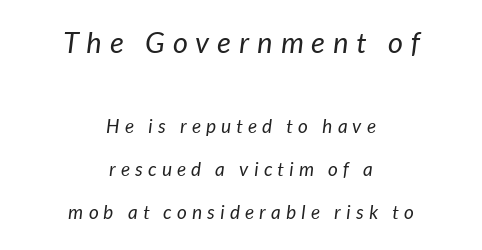
{"serif": "no", "bold": "no", "weight": "regular", "width": "normal", "stroke_contrast": "low", "x_height": "medium", "monospaced": "no", "underline": "no", "align": "center", "line_spacing": "loose", "line_spacing_ratio": 2.27, "letter_spacing": "wide", "letter_spacing_em": 0.28, "larger_block": "first", "size_ratio": 1.53, "glyph_px": 29}
